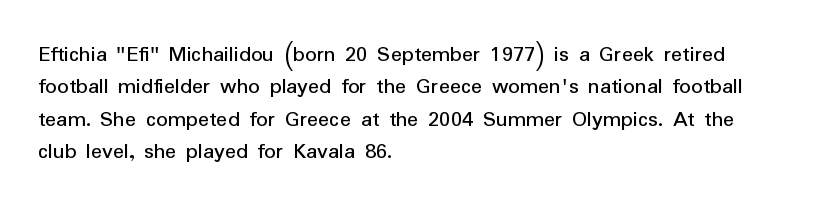
{"italic": "no", "underline": "no", "align": "left", "line_spacing": "normal", "line_spacing_ratio": 1.41, "letter_spacing": "normal", "letter_spacing_em": 0.0, "glyph_px": 23}
